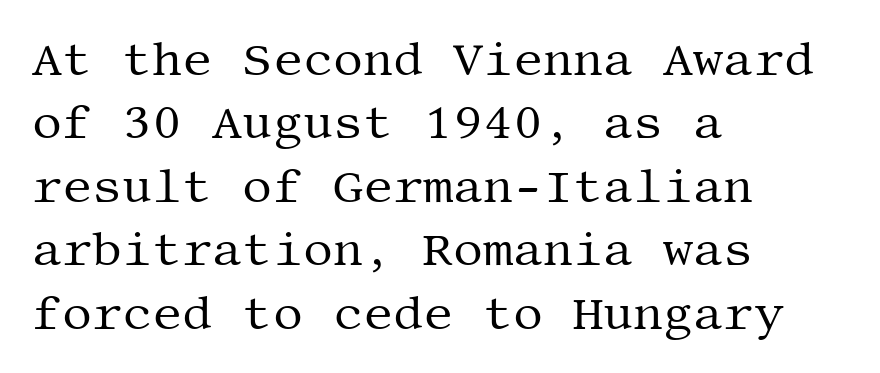
The rag falls on the right side of this text block. Every character sits straight up, as roman type does. The type is set solid horizontally, with unmodified tracking. Is there much room between lines? A standard amount, neither cramped nor airy.
